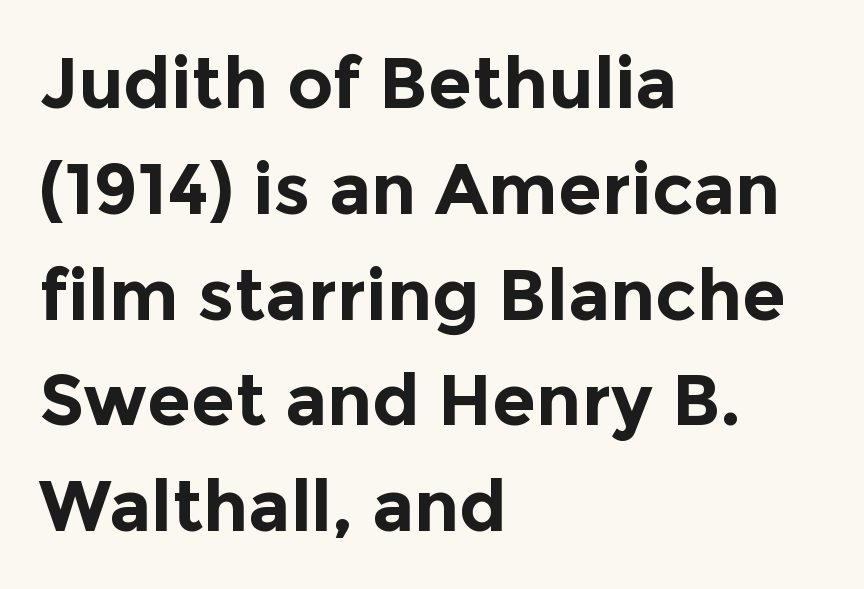
Spacing verdict: proportional, widths tailored to each character. Any mark beneath the type? The region is blank. The letters stand upright; this is a roman face. Nobody touched the tracking dial on this one. The sample has been set heavy, in full bold.
